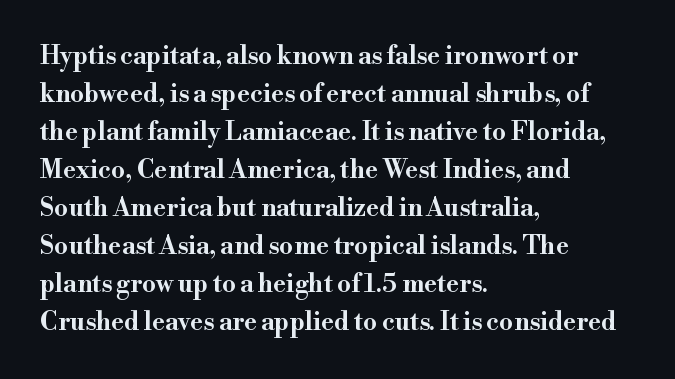
{"italic": "no", "underline": "no", "align": "left", "line_spacing": "normal", "line_spacing_ratio": 1.52, "letter_spacing": "normal", "letter_spacing_em": 0.0, "glyph_px": 25}
